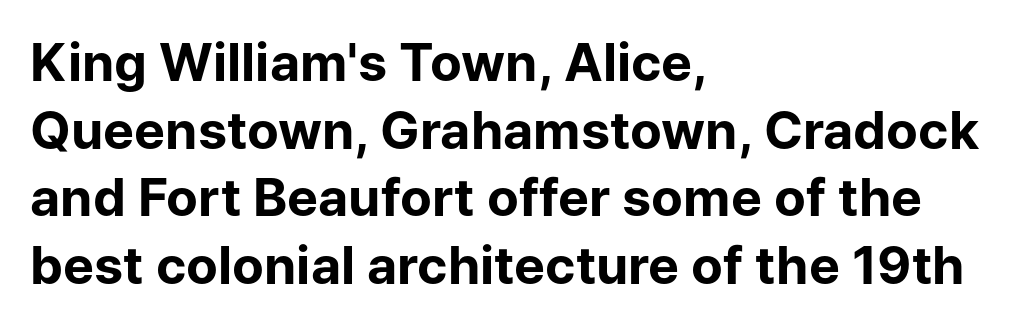
The font's upright variant was chosen for this text. This sample uses plain, unmodified letter spacing. These lines carry a lot of weight — the face is fully bold. A typesetter would label this face a sans.
